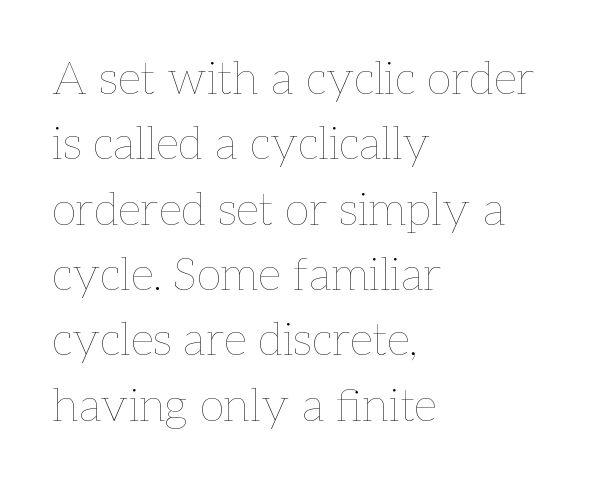
Q: Is the text bold? A: No.
Q: Is the text italic (slanted)? A: No, it is upright.
Q: Is the text underlined? A: No.
Q: How is the paragraph aligned? A: Left-aligned.
Q: Is the spacing between letters normal or unusually wide? A: Normal.
Q: Is the spacing between lines tight, normal or loose? A: Normal.
Q: Width (condensed, normal, or wide)? A: Normal.
Q: Stroke contrast? A: Low.
Q: x-height? A: Medium.
Q: Monospaced? A: No.
